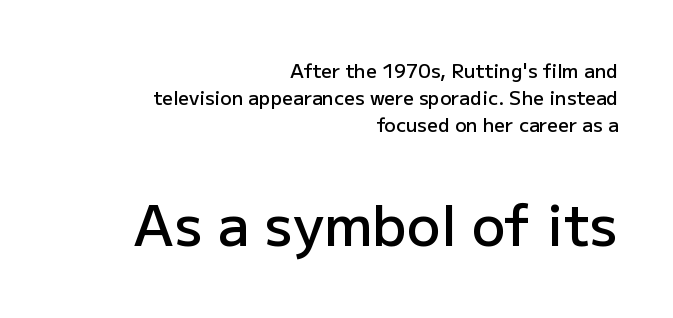
The image shows 56 px semibold sans-serif type, upright; set right-aligned, normal line spacing (1.42x), normal letter spacing, not underlined; the second (bottom) block is 2.95x larger; low stroke contrast and a medium x-height.
